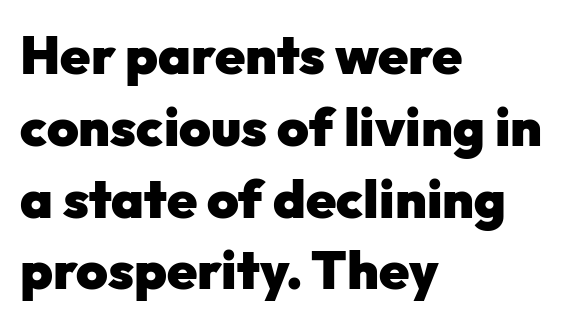
{"serif": "no", "italic": "no", "bold": "yes", "weight": "heavy", "width": "normal", "stroke_contrast": "low", "x_height": "medium", "monospaced": "no", "underline": "no", "align": "left", "line_spacing": "normal", "line_spacing_ratio": 1.33, "letter_spacing": "normal", "letter_spacing_em": 0.0, "glyph_px": 54}
